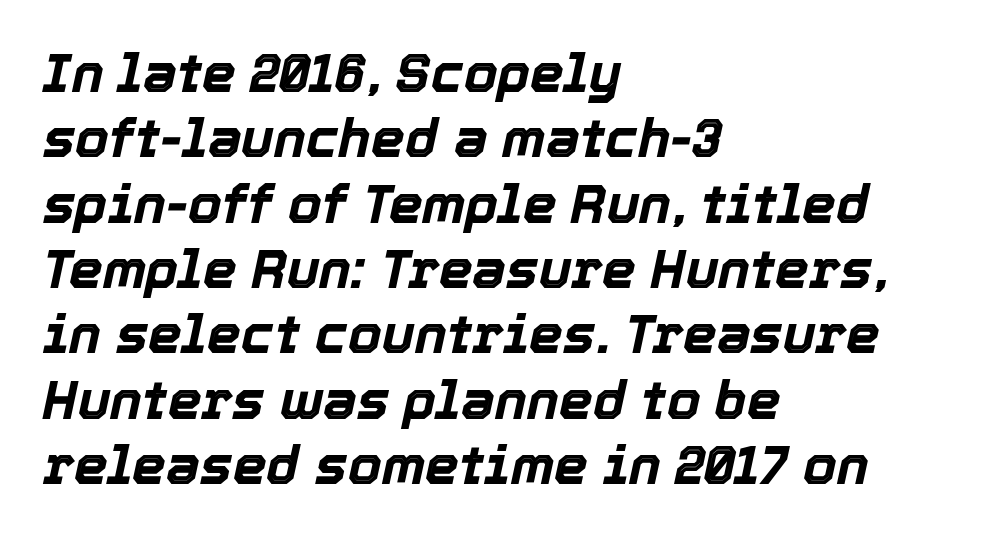
Q: Is the text bold? A: Yes.
Q: Is the text italic (slanted)? A: Yes, it leans right by about 12 degrees.
Q: Is the text underlined? A: No.
Q: How is the paragraph aligned? A: Left-aligned.
Q: Is the spacing between letters normal or unusually wide? A: Normal.
Q: Width (condensed, normal, or wide)? A: Normal.
Q: x-height? A: Medium.
Q: Monospaced? A: No.
